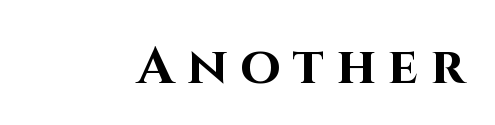
The image shows 52 px bold sans-serif type, upright; set unusually wide letter spacing (+0.24 em), not underlined; high stroke contrast and a large x-height.
